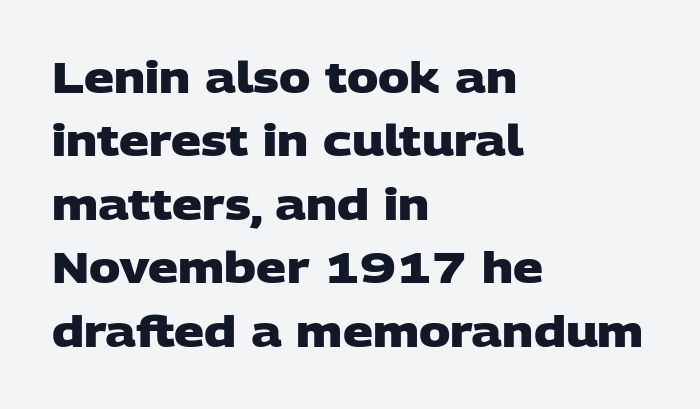
Q: Is the text bold? A: Yes.
Q: Is the typeface a serif or a sans-serif typeface? A: Sans-serif.
Q: Is the text underlined? A: No.
Q: How is the paragraph aligned? A: Left-aligned.
Q: Is the spacing between letters normal or unusually wide? A: Normal.
Q: Is the spacing between lines tight, normal or loose? A: Normal.
Q: Width (condensed, normal, or wide)? A: Wide.
Q: Stroke contrast? A: Low.
Q: x-height? A: Large.
Q: Monospaced? A: No.
